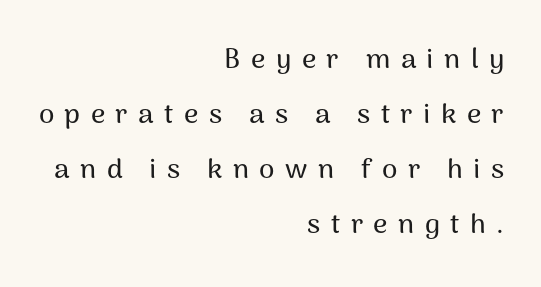
The image shows 28 px sans-serif type, upright; set right-aligned, loose line spacing (1.97x), unusually wide letter spacing (+0.37 em), not underlined; medium stroke contrast and a medium x-height.
